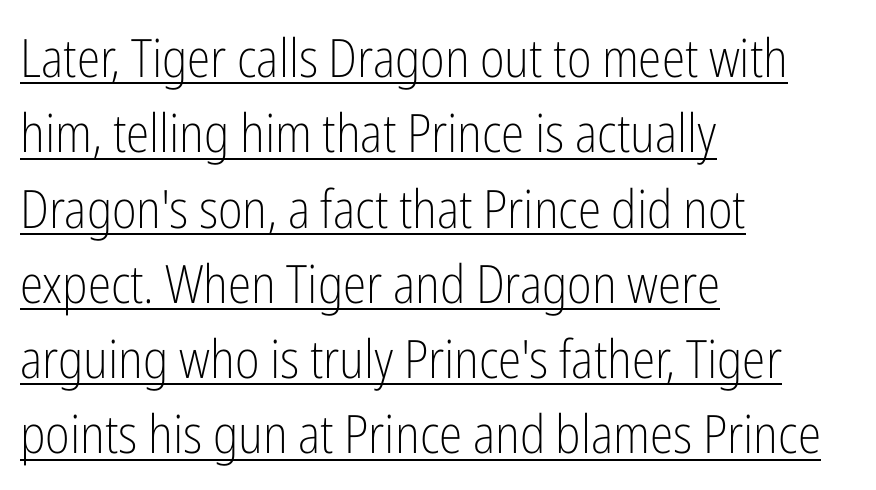
Q: Is the text bold? A: No.
Q: Is the text italic (slanted)? A: No, it is upright.
Q: Is the typeface a serif or a sans-serif typeface? A: Sans-serif.
Q: Is the text underlined? A: Yes.
Q: How is the paragraph aligned? A: Left-aligned.
Q: Is the spacing between letters normal or unusually wide? A: Normal.
Q: Is the spacing between lines tight, normal or loose? A: Normal.
Q: Width (condensed, normal, or wide)? A: Condensed.
Q: Stroke contrast? A: Low.
Q: x-height? A: Medium.
Q: Monospaced? A: No.
